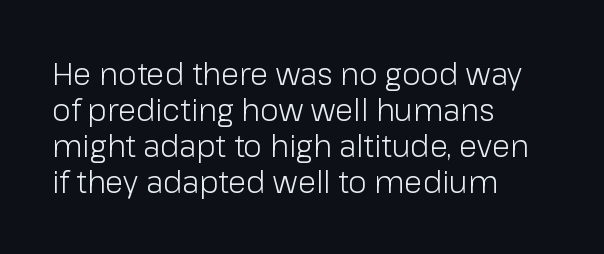
The image shows 30 px light sans-serif type, upright; set left-aligned, line spacing 1.2x, normal letter spacing, not underlined; low stroke contrast and a medium x-height.
